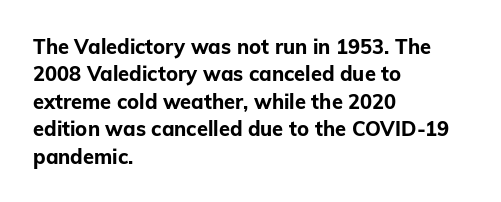
{"italic": "no", "bold": "yes", "underline": "no", "align": "left", "line_spacing": "normal", "line_spacing_ratio": 1.37, "letter_spacing": "normal", "letter_spacing_em": 0.0, "glyph_px": 20}
